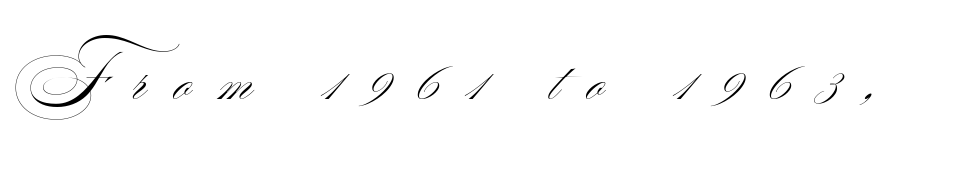
The image shows 71 px thin, wide sans-serif type; set unusually wide letter spacing (+0.39 em), not underlined; medium stroke contrast.
